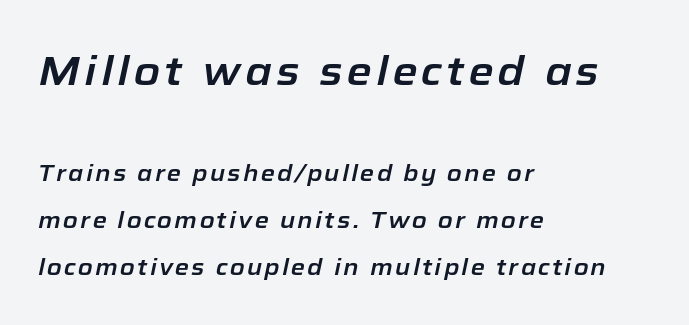
Check under the words: just untouched page. What's the leading like? Stretched, with rows far apart. Horizontal alignment here is leftward, the default for most running prose. The passage shown begins with its larger block and ends with its smaller one. Here the designer chose a conventional face with non-uniform glyph widths.
